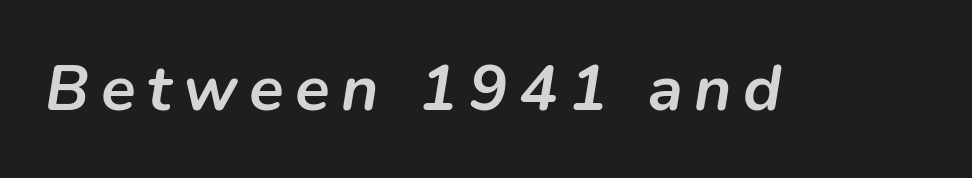
The image shows 64 px semibold type, italic (leaning right); set not underlined; low stroke contrast and a medium x-height.
